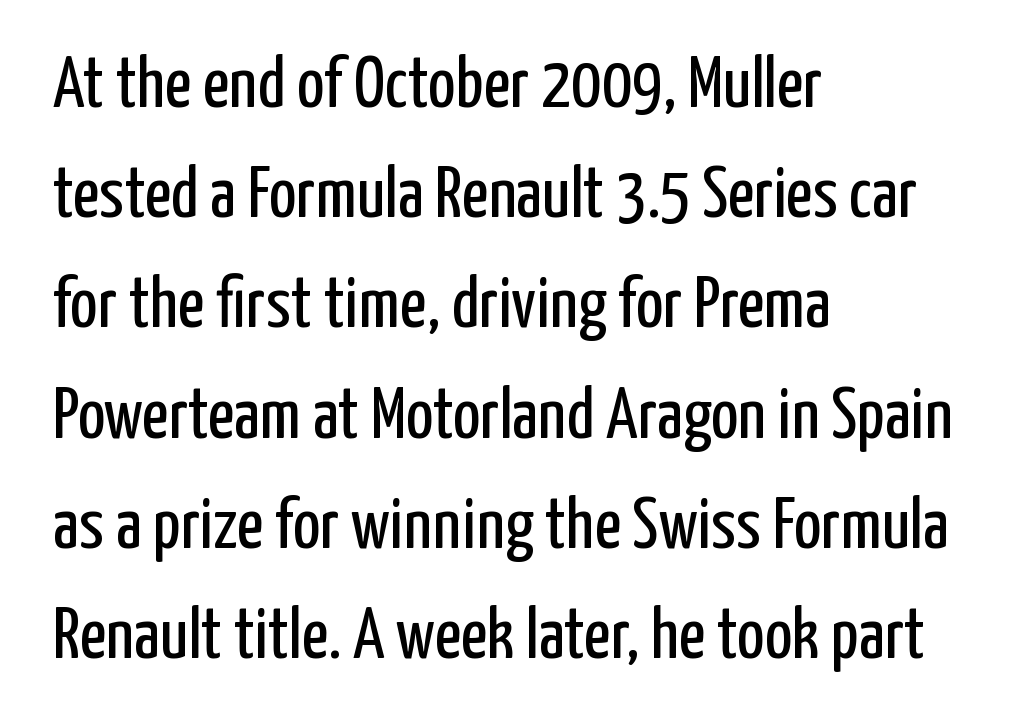
The image shows 73 px regular-weight, condensed sans-serif type, upright; set left-aligned, normal line spacing (1.51x), normal letter spacing, not underlined; low stroke contrast and a medium x-height.
